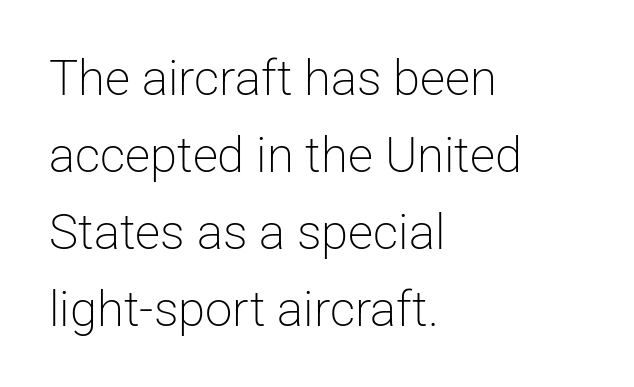
Beneath every word, the page is bare. Reading down the block, your eye returns to a fixed left position each line. Here the designer chose a conventional face with non-uniform glyph widths. This rendering employs a face without finishing strokes, i.e., a sans-serif. The gaps between neighbouring characters are ordinary and unremarkable. Is there any slant? The stems are plumb.
